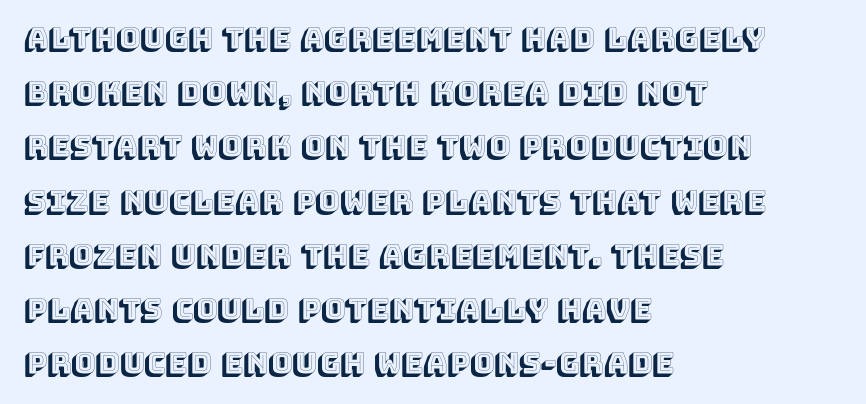
{"italic": "no", "width": "normal", "x_height": "large", "monospaced": "no", "underline": "no", "align": "left", "line_spacing_ratio": 1.87, "letter_spacing": "normal", "letter_spacing_em": 0.0, "glyph_px": 29}
